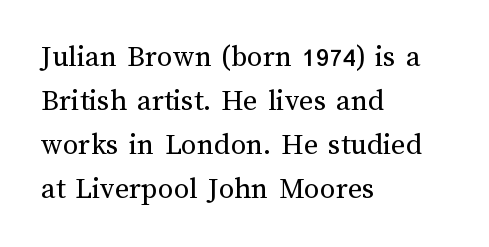
Q: Is the text bold? A: No.
Q: Is the text italic (slanted)? A: No, it is upright.
Q: Is the text underlined? A: No.
Q: How is the paragraph aligned? A: Left-aligned.
Q: Is the spacing between letters normal or unusually wide? A: Normal.
Q: Is the spacing between lines tight, normal or loose? A: Normal.
Q: Width (condensed, normal, or wide)? A: Normal.
Q: Stroke contrast? A: Medium.
Q: x-height? A: Medium.
Q: Monospaced? A: No.
